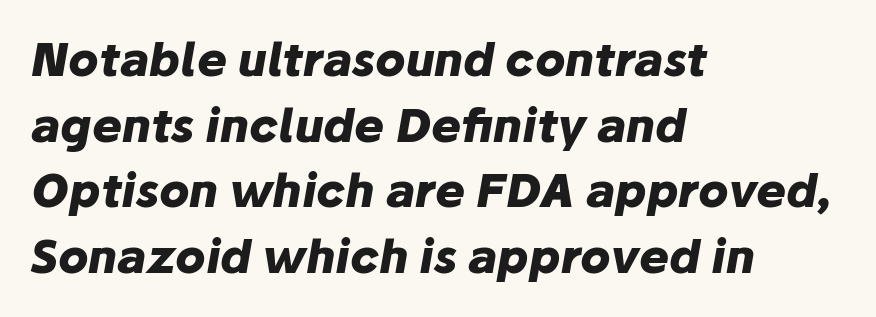
{"italic": "yes", "lean": "right", "slant_degrees": 10, "bold": "yes", "weight": "heavy", "width": "normal", "stroke_contrast": "low", "x_height": "medium", "monospaced": "no", "underline": "no", "align": "left", "line_spacing": "normal", "line_spacing_ratio": 1.46, "letter_spacing": "normal", "letter_spacing_em": 0.0, "glyph_px": 45}
